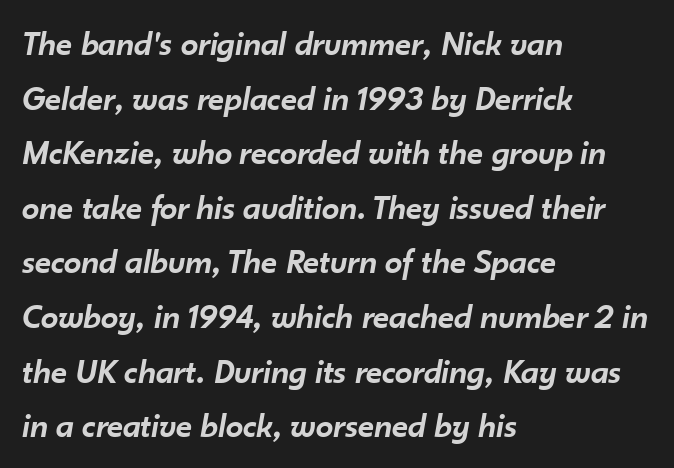
{"italic": "yes", "lean": "right", "slant_degrees": 10, "bold": "semi", "weight": "semibold", "width": "normal", "stroke_contrast": "low", "x_height": "small", "monospaced": "no", "underline": "no", "align": "left", "line_spacing": "normal", "line_spacing_ratio": 1.56, "letter_spacing": "normal", "letter_spacing_em": 0.0, "glyph_px": 35}
